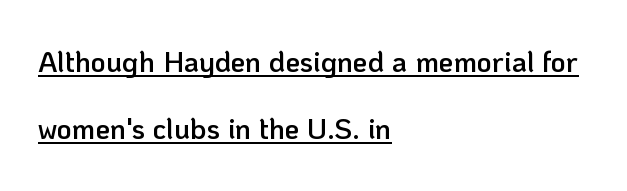
Q: Is the text bold? A: Semi-bold.
Q: Is the text italic (slanted)? A: No, it is upright.
Q: Is the typeface a serif or a sans-serif typeface? A: Sans-serif.
Q: Is the text underlined? A: Yes.
Q: How is the paragraph aligned? A: Left-aligned.
Q: Is the spacing between letters normal or unusually wide? A: Normal.
Q: Is the spacing between lines tight, normal or loose? A: Loose.
Q: Width (condensed, normal, or wide)? A: Normal.
Q: Stroke contrast? A: Low.
Q: x-height? A: Medium.
Q: Monospaced? A: No.
